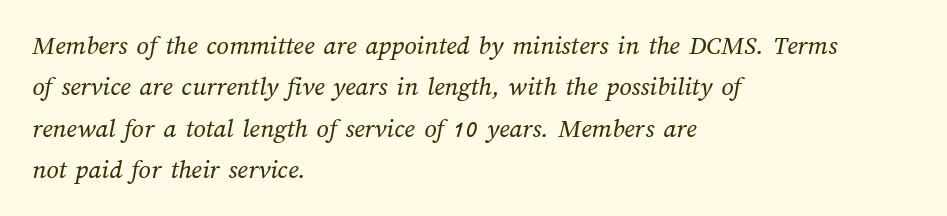
Q: Is the text bold? A: No.
Q: Is the text underlined? A: No.
Q: How is the paragraph aligned? A: Left-aligned.
Q: Is the spacing between letters normal or unusually wide? A: Normal.
Q: Is the spacing between lines tight, normal or loose? A: Normal.
